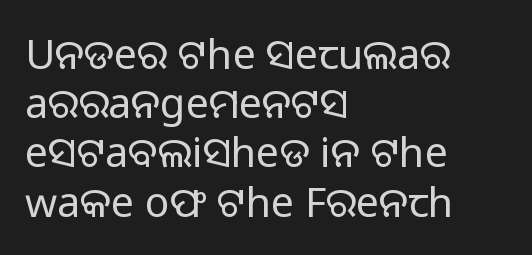
Every stem runs plumb, perpendicular to the baseline. Each line starts at the same left margin while the right side varies. No letter is thick-stroked: the sample isn't bold. The face used here is proportionally spaced, like ordinary book or web type. Anything drawn beneath the words? Only blank space. Glyph-to-glyph distance matches everyday printed text.
